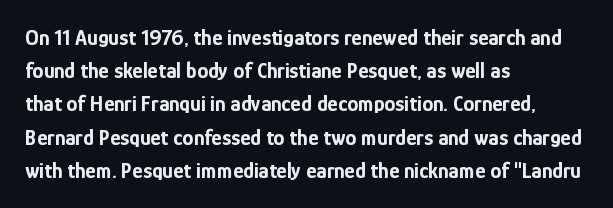
Q: Is the text bold? A: Yes.
Q: Is the text italic (slanted)? A: No, it is upright.
Q: Is the text underlined? A: No.
Q: How is the paragraph aligned? A: Left-aligned.
Q: Is the spacing between letters normal or unusually wide? A: Normal.
Q: Is the spacing between lines tight, normal or loose? A: Normal.
